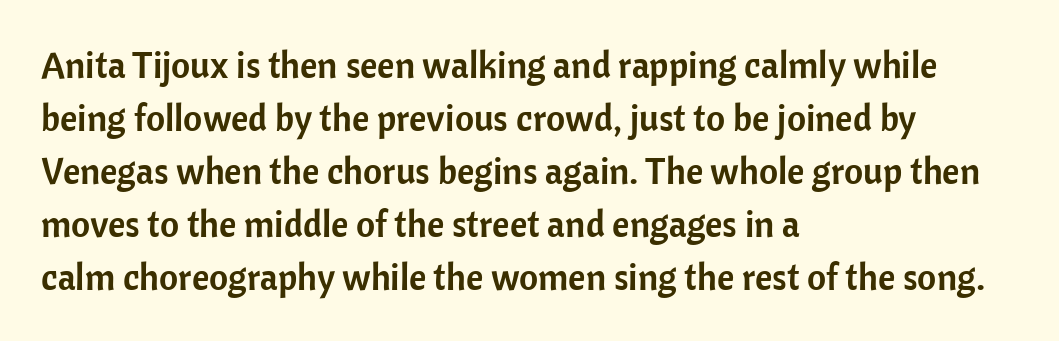
Q: Is the text italic (slanted)? A: No, it is upright.
Q: Is the typeface a serif or a sans-serif typeface? A: Sans-serif.
Q: Is the text underlined? A: No.
Q: How is the paragraph aligned? A: Left-aligned.
Q: Is the spacing between letters normal or unusually wide? A: Normal.
Q: Is the spacing between lines tight, normal or loose? A: Normal.
Q: Width (condensed, normal, or wide)? A: Normal.
Q: Stroke contrast? A: Low.
Q: x-height? A: Medium.
Q: Monospaced? A: No.
